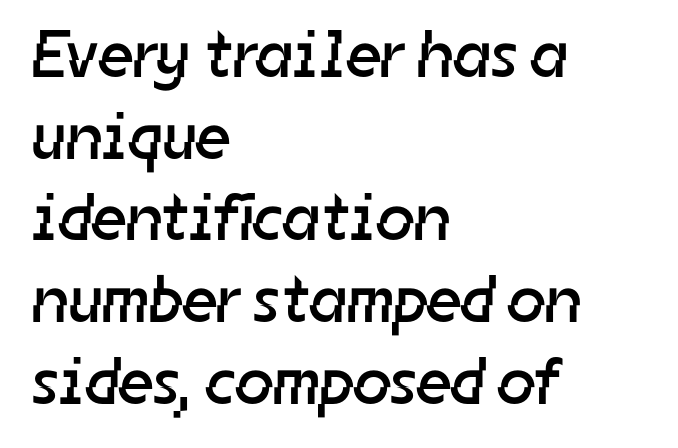
Q: Is the text bold? A: No.
Q: Is the typeface a serif or a sans-serif typeface? A: Sans-serif.
Q: Is the text underlined? A: No.
Q: How is the paragraph aligned? A: Left-aligned.
Q: Is the spacing between letters normal or unusually wide? A: Normal.
Q: Width (condensed, normal, or wide)? A: Normal.
Q: Stroke contrast? A: Low.
Q: x-height? A: Medium.
Q: Monospaced? A: No.
